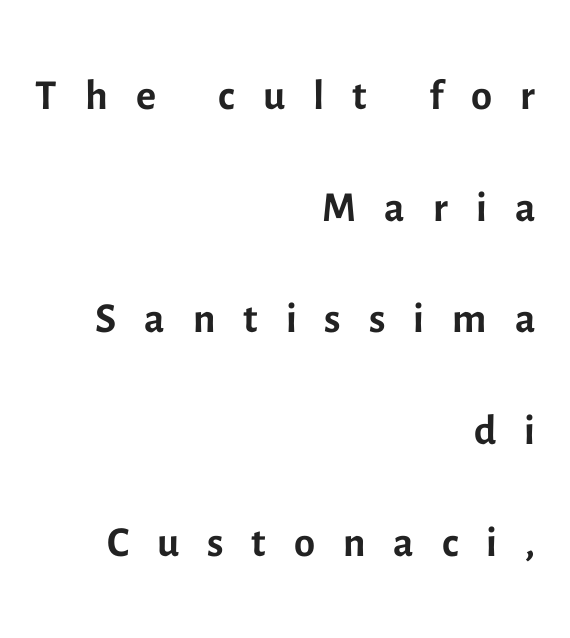
How are the letters spaced? Widely, with obvious added tracking. The passage is arranged like a letterhead date or caption credit — flush right. Do the characters align in a grid? No, the font is proportional. Letters rest on an invisible, unmarked baseline. Stem width sits at or under what a default text font uses. The letters carry no serifs — their stems end cleanly without finishing strokes.
